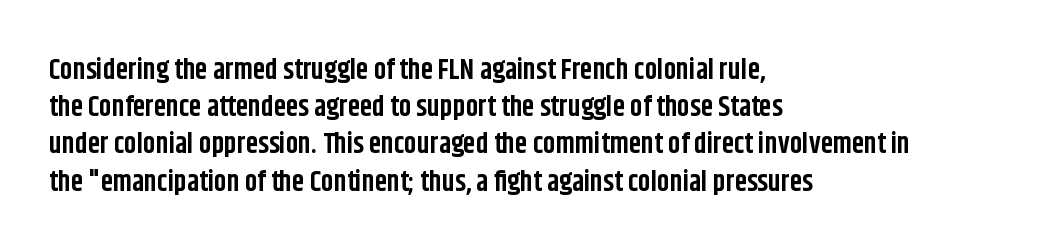
Character widths vary here, with narrow letters taking less room than wide ones. Inter-character spacing is left at the font's built-in metrics. Anything drawn beneath the words? Only blank space. A full-strength bold gives these letters their thick strokes. What's the leading like? Ordinary, nothing unusual.
